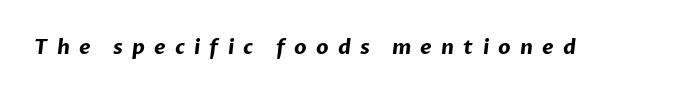
Unmarked baselines from the first word to the last. Strokes here are thick enough to call this a true bold. Observe the wide spacing: letters keep a clear distance from each other.
